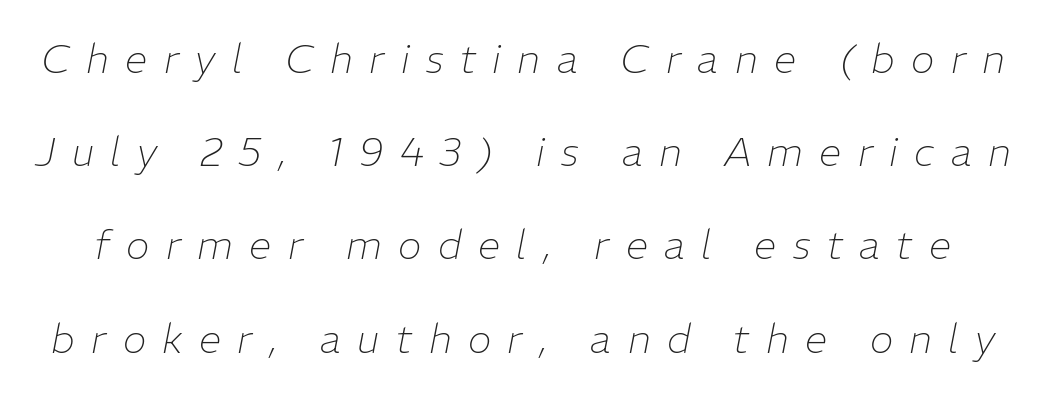
If you measured baseline to baseline, you'd find a long distance. The strip under each line holds only bare page. Each letter keeps its own natural width here, so spacing adapts to shape. The strokes carry an ordinary text weight at most. Glyph-to-glyph distance is far greater than everyday printed text. When letters slant like this, we call the style italic.
